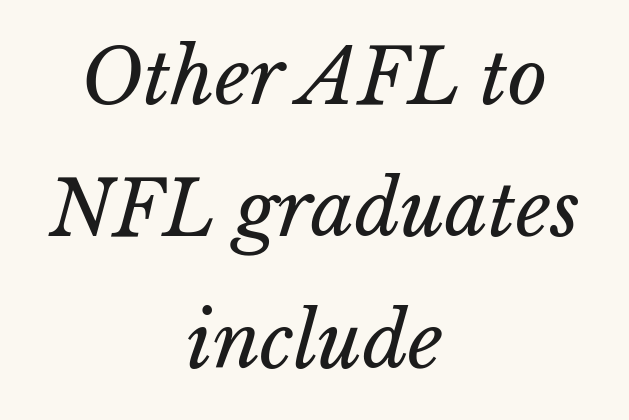
Q: Is the text bold? A: No.
Q: Is the text italic (slanted)? A: Yes, it leans right by about 15 degrees.
Q: Is the text underlined? A: No.
Q: How is the paragraph aligned? A: Centered.
Q: Is the spacing between letters normal or unusually wide? A: Normal.
Q: Width (condensed, normal, or wide)? A: Normal.
Q: Stroke contrast? A: Low.
Q: x-height? A: Medium.
Q: Monospaced? A: No.
